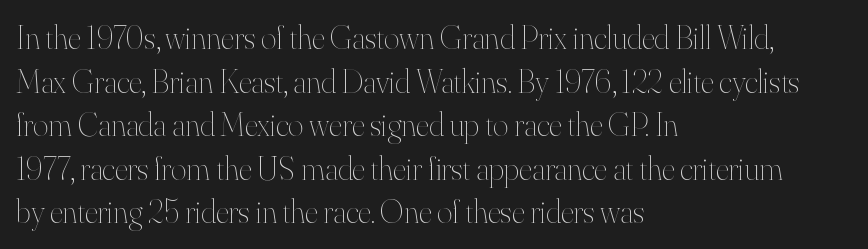
{"italic": "no", "bold": "no", "weight": "thin", "width": "normal", "stroke_contrast": "high", "x_height": "small", "monospaced": "no", "underline": "no", "align": "left", "line_spacing": "normal", "line_spacing_ratio": 1.32, "letter_spacing": "normal", "letter_spacing_em": 0.0, "glyph_px": 33}
